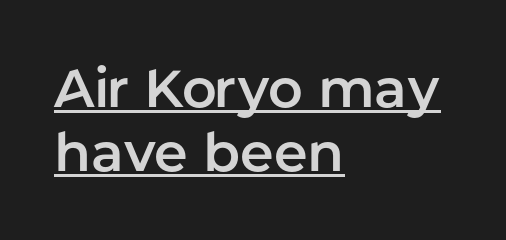
The image shows 54 px sans-serif type, upright; set left-aligned, line spacing 1.19x, normal letter spacing, underlined; low stroke contrast and a medium x-height.
